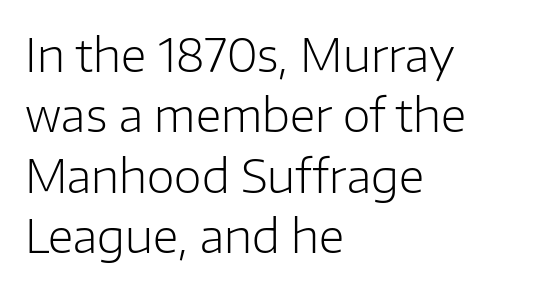
The image shows 45 px light sans-serif type, upright; set left-aligned, normal line spacing (1.34x), normal letter spacing, not underlined; low stroke contrast and a medium x-height.
